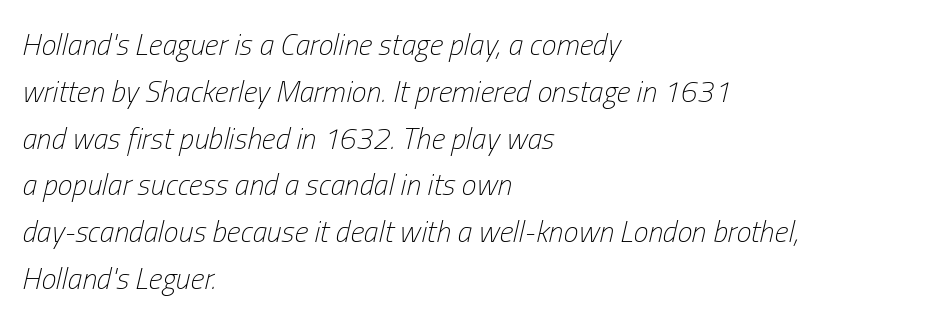
{"italic": "yes", "lean": "right", "slant_degrees": 13, "bold": "no", "weight": "light", "width": "condensed", "stroke_contrast": "low", "x_height": "medium", "monospaced": "no", "underline": "no", "align": "left", "line_spacing": "normal", "line_spacing_ratio": 1.56, "letter_spacing": "normal", "letter_spacing_em": 0.0, "glyph_px": 30}
